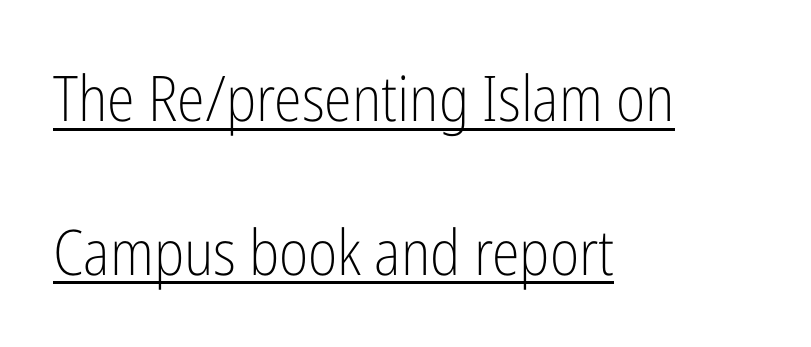
Q: Is the text bold? A: No.
Q: Is the text italic (slanted)? A: No, it is upright.
Q: Is the typeface a serif or a sans-serif typeface? A: Sans-serif.
Q: Is the text underlined? A: Yes.
Q: How is the paragraph aligned? A: Left-aligned.
Q: Is the spacing between letters normal or unusually wide? A: Normal.
Q: Is the spacing between lines tight, normal or loose? A: Loose.
Q: Width (condensed, normal, or wide)? A: Condensed.
Q: Stroke contrast? A: Low.
Q: x-height? A: Medium.
Q: Monospaced? A: No.
